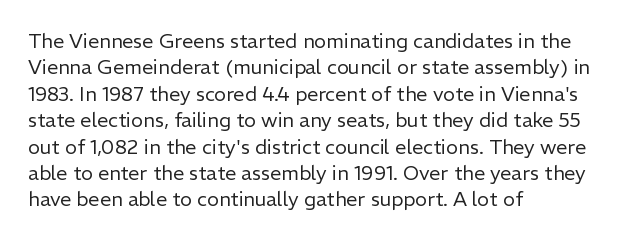
The image shows 20 px text type, upright; set left-aligned, normal line spacing (1.32x), normal letter spacing, not underlined.
